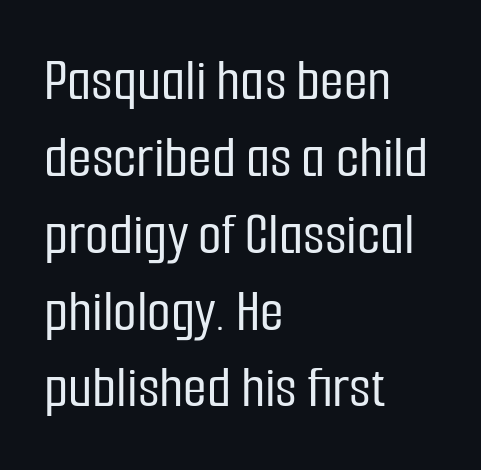
The image shows 61 px condensed sans-serif type, upright; set left-aligned, normal line spacing (1.26x), normal letter spacing, not underlined; low stroke contrast and a medium x-height.
